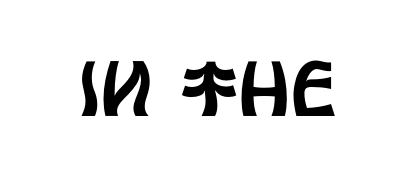
Font category for this specimen: sans-serif. Descender tails drop into unmarked territory. These lines were composed using upright roman letters. The passage shown is typed in a proportional face where columns would drift.
